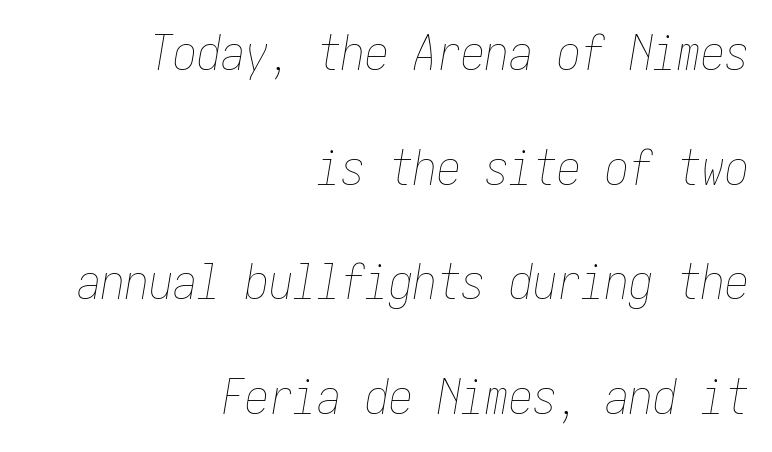
The image shows 48 px thin, condensed type, italic (leaning right); set right-aligned, loose line spacing (2.39x), normal letter spacing, not underlined; low stroke contrast and a medium x-height.
